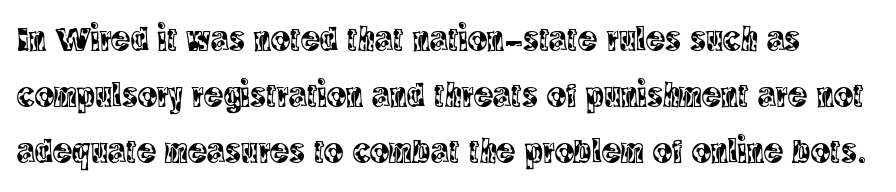
A serif font was chosen for this passage. Short note: letters normally spaced. Unmarked baselines from the first word to the last. This sample keeps an unexceptional amount of space between lines.
